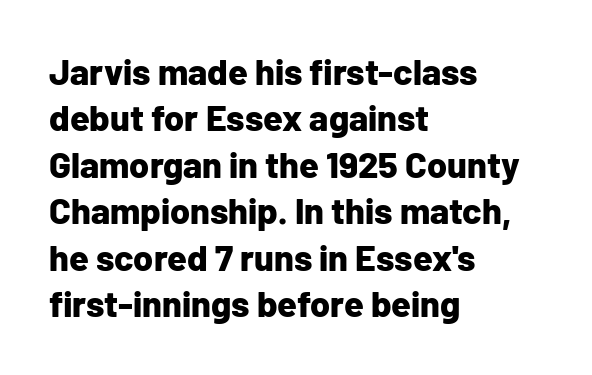
Q: Is the text bold? A: Yes.
Q: Is the text italic (slanted)? A: No, it is upright.
Q: Is the typeface a serif or a sans-serif typeface? A: Sans-serif.
Q: Is the text underlined? A: No.
Q: How is the paragraph aligned? A: Left-aligned.
Q: Is the spacing between letters normal or unusually wide? A: Normal.
Q: Is the spacing between lines tight, normal or loose? A: Normal.
Q: Width (condensed, normal, or wide)? A: Normal.
Q: Stroke contrast? A: Low.
Q: x-height? A: Medium.
Q: Monospaced? A: No.
